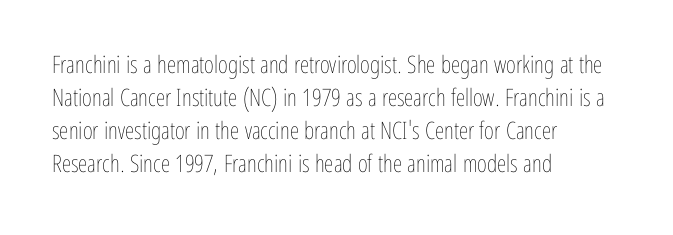
{"italic": "no", "bold": "no", "underline": "no", "align": "left", "line_spacing": "normal", "line_spacing_ratio": 1.38, "letter_spacing": "normal", "letter_spacing_em": 0.0, "glyph_px": 24}
